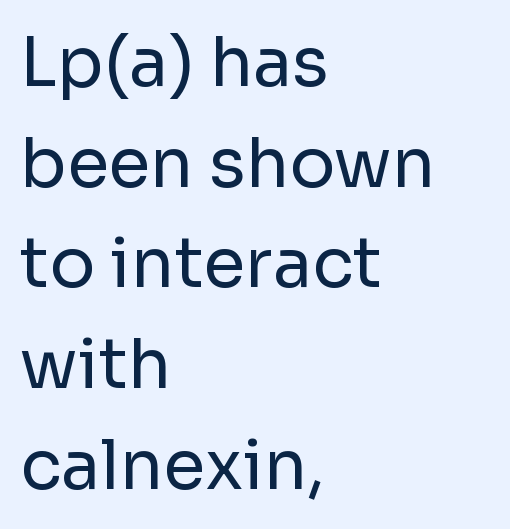
Q: Is the text bold? A: No.
Q: Is the text italic (slanted)? A: No, it is upright.
Q: Is the typeface a serif or a sans-serif typeface? A: Sans-serif.
Q: Is the text underlined? A: No.
Q: How is the paragraph aligned? A: Left-aligned.
Q: Is the spacing between letters normal or unusually wide? A: Normal.
Q: Is the spacing between lines tight, normal or loose? A: Normal.
Q: Width (condensed, normal, or wide)? A: Normal.
Q: Stroke contrast? A: Low.
Q: x-height? A: Medium.
Q: Monospaced? A: No.
